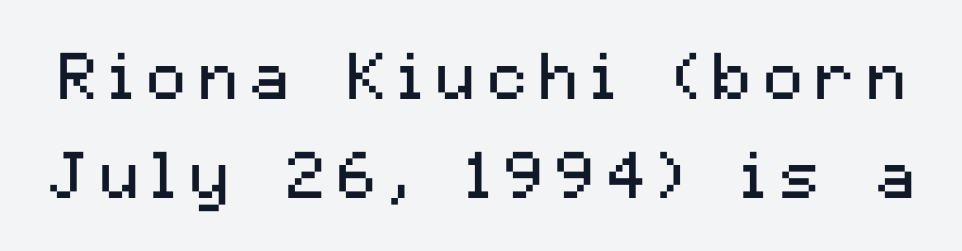
Q: Is the text bold? A: No.
Q: Is the text italic (slanted)? A: No, it is upright.
Q: Is the typeface a serif or a sans-serif typeface? A: Sans-serif.
Q: Is the text underlined? A: No.
Q: Is the spacing between lines tight, normal or loose? A: Normal.
Q: Width (condensed, normal, or wide)? A: Normal.
Q: Stroke contrast? A: Medium.
Q: x-height? A: Medium.
Q: Monospaced? A: No.
